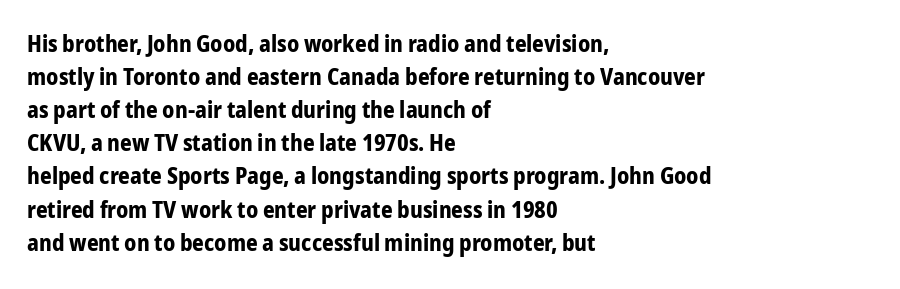
Q: Is the text bold? A: Yes.
Q: Is the text italic (slanted)? A: No, it is upright.
Q: Is the text underlined? A: No.
Q: How is the paragraph aligned? A: Left-aligned.
Q: Is the spacing between letters normal or unusually wide? A: Normal.
Q: Is the spacing between lines tight, normal or loose? A: Normal.
